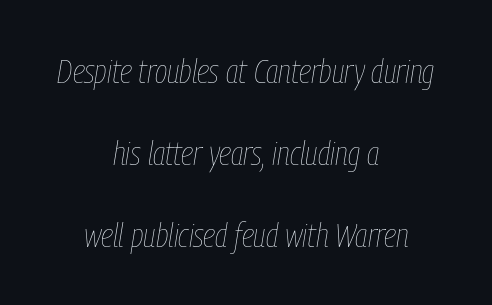
{"italic": "yes", "lean": "right", "slant_degrees": 9, "bold": "no", "weight": "thin", "width": "condensed", "stroke_contrast": "low", "x_height": "medium", "monospaced": "no", "underline": "no", "align": "center", "line_spacing": "loose", "line_spacing_ratio": 2.41, "letter_spacing": "normal", "letter_spacing_em": 0.0, "glyph_px": 34}
